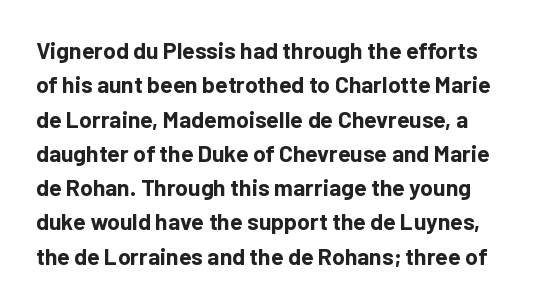
{"italic": "no", "bold": "yes", "underline": "no", "line_spacing": "normal", "line_spacing_ratio": 1.49, "letter_spacing": "normal", "letter_spacing_em": 0.0, "glyph_px": 23}
